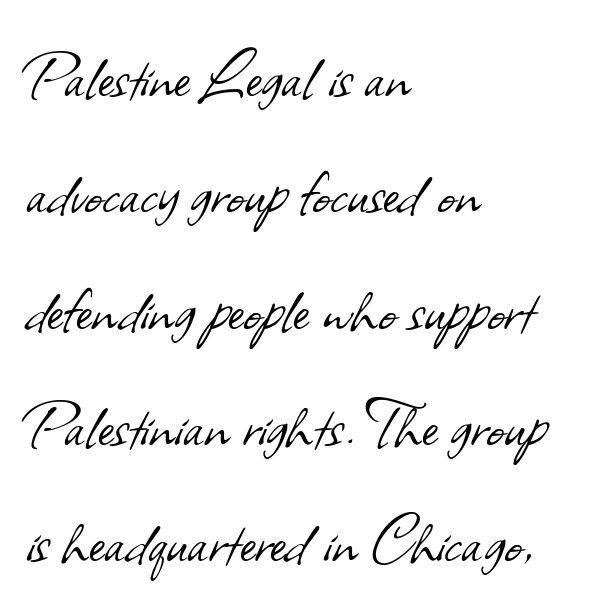
The image shows 76 px light sans-serif type; set left-aligned, normal line spacing (1.53x), normal letter spacing, not underlined; low stroke contrast and a small x-height.
